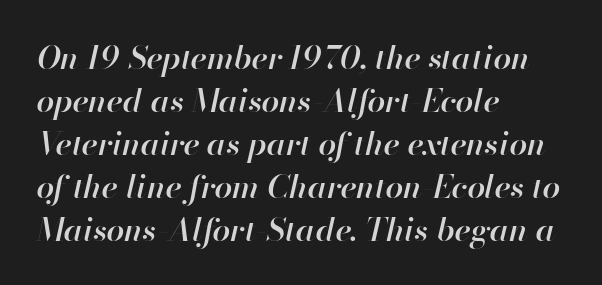
Q: Is the text bold? A: Semi-bold.
Q: Is the text italic (slanted)? A: Yes, it leans right by about 13 degrees.
Q: Is the text underlined? A: No.
Q: How is the paragraph aligned? A: Left-aligned.
Q: Is the spacing between letters normal or unusually wide? A: Normal.
Q: Is the spacing between lines tight, normal or loose? A: Normal.
Q: Width (condensed, normal, or wide)? A: Normal.
Q: Stroke contrast? A: High.
Q: x-height? A: Small.
Q: Monospaced? A: No.
